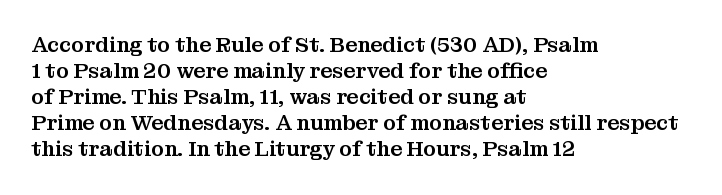
{"italic": "no", "underline": "no", "align": "left", "line_spacing_ratio": 1.24, "letter_spacing": "normal", "letter_spacing_em": 0.0, "glyph_px": 21}
